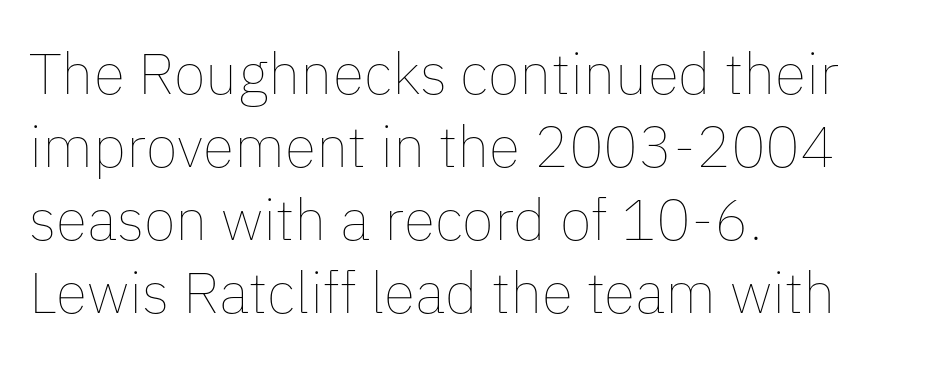
Q: Is the text bold? A: No.
Q: Is the text italic (slanted)? A: No, it is upright.
Q: Is the text underlined? A: No.
Q: How is the paragraph aligned? A: Left-aligned.
Q: Is the spacing between letters normal or unusually wide? A: Normal.
Q: Is the spacing between lines tight, normal or loose? A: Normal.
Q: Width (condensed, normal, or wide)? A: Normal.
Q: Stroke contrast? A: Low.
Q: x-height? A: Medium.
Q: Monospaced? A: No.
